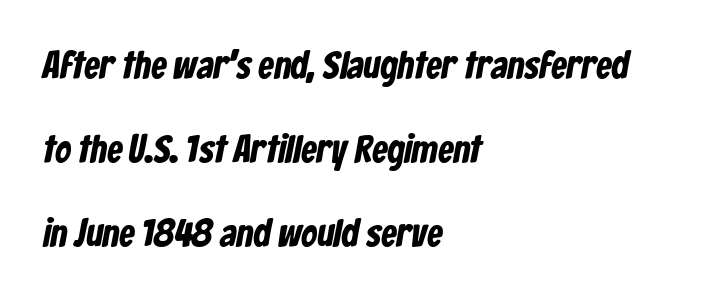
The setting favours the left margin, as ordinary paragraphs usually do. Look at the tracking — it's just the regular setting, nothing added. Note the varied advance widths — an 'i' is clearly narrower than an 'm'. You could fit nearly another row in the gap between these rows.
